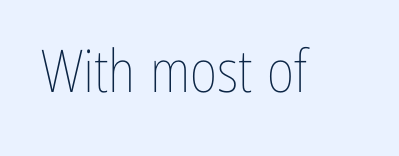
The letters advance in unequal steps, a hallmark of proportional type. A quiet, ordinary-to-light weight characterises the typeface. Glance below the letters and you will spot only blank space. How are the letters spaced? Ordinarily, with no added tracking. Tall strokes in this sample are plumb rather than angled.
